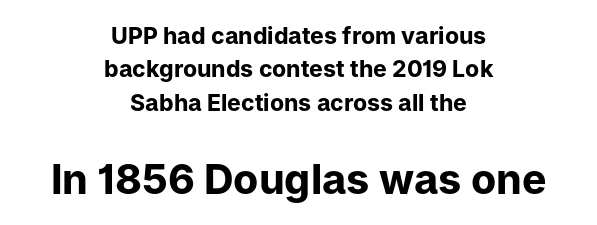
The image shows 41 px bold sans-serif type, upright; set centered, normal line spacing (1.45x), normal letter spacing, not underlined; the second (bottom) block is 1.78x larger; low stroke contrast and a medium x-height.
